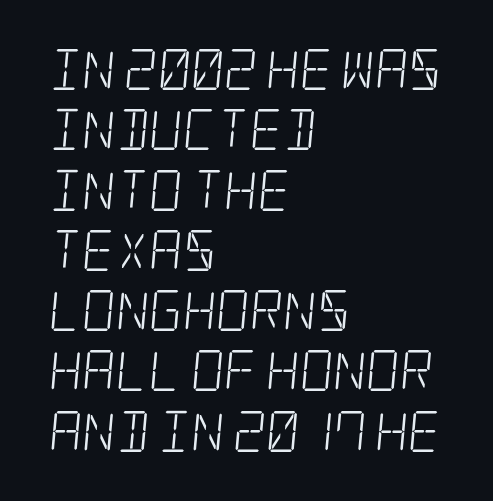
To sum up the face: it has serifs. Unmarked baselines from the first word to the last. This sample keeps an unexceptional amount of space between lines. The paragraph shown leans on its left margin. The tracking reads as untouched default to a designer's eye. These glyphs show unthickened strokes, regular width or finer.
